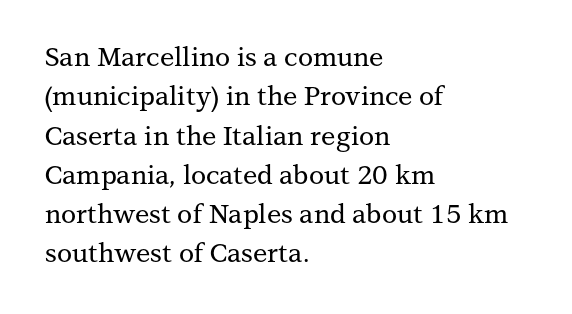
The image shows 26 px text type, upright; set left-aligned, normal line spacing (1.51x), normal letter spacing, not underlined.
